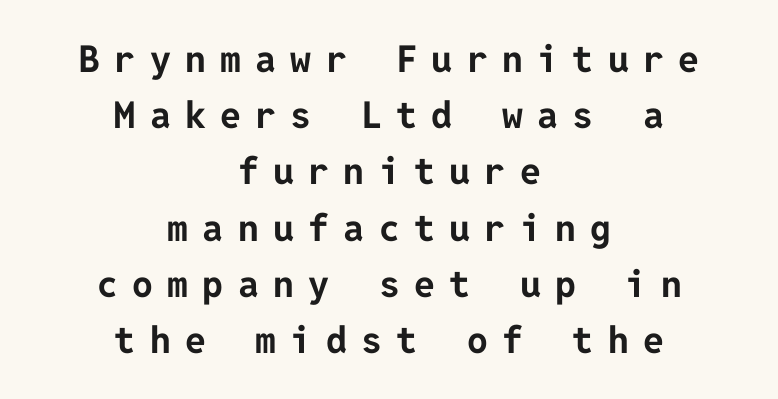
{"serif": "no", "italic": "no", "bold": "yes", "weight": "bold", "width": "normal", "stroke_contrast": "low", "x_height": "medium", "underline": "no", "align": "center", "line_spacing": "normal", "line_spacing_ratio": 1.52, "letter_spacing": "wide", "letter_spacing_em": 0.39, "glyph_px": 37}
